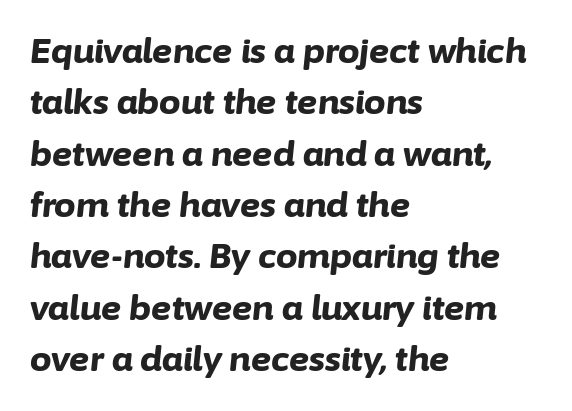
The image shows 34 px bold type, italic (leaning right); set left-aligned, normal line spacing (1.51x), normal letter spacing, not underlined; low stroke contrast and a medium x-height.
